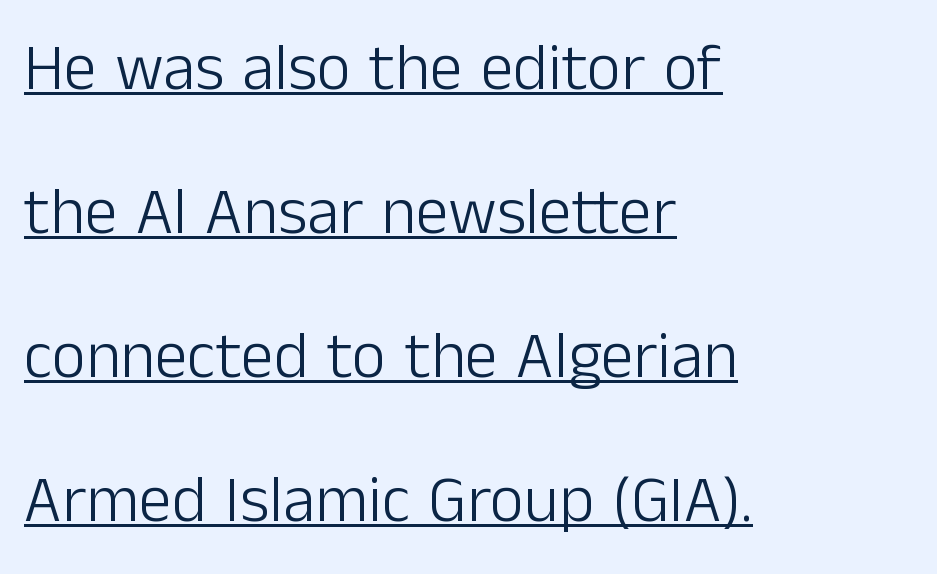
The passage is arranged the way most books set body copy — flush left. The axis of the letterforms is exactly vertical. What decoration does the sample have? An underline. The designer went with a sans here, leaving each stem footless. The designer dialed line spacing up above the default. The face used here is rendered with its standard letterfit.
